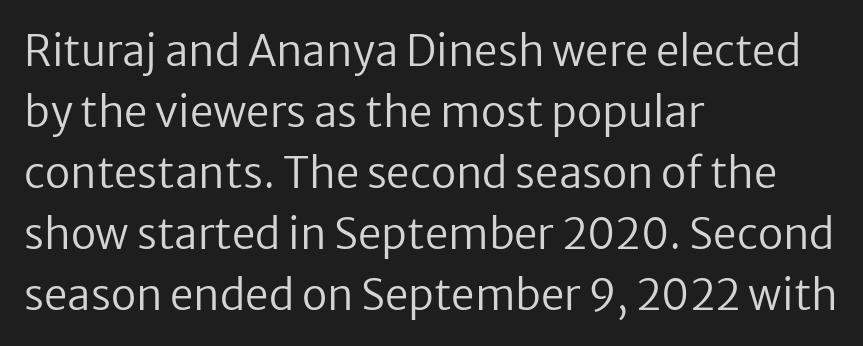
{"serif": "no", "italic": "no", "bold": "no", "weight": "regular", "width": "normal", "stroke_contrast": "low", "x_height": "medium", "monospaced": "no", "underline": "no", "align": "left", "line_spacing": "normal", "line_spacing_ratio": 1.45, "letter_spacing": "normal", "letter_spacing_em": 0.0, "glyph_px": 42}
